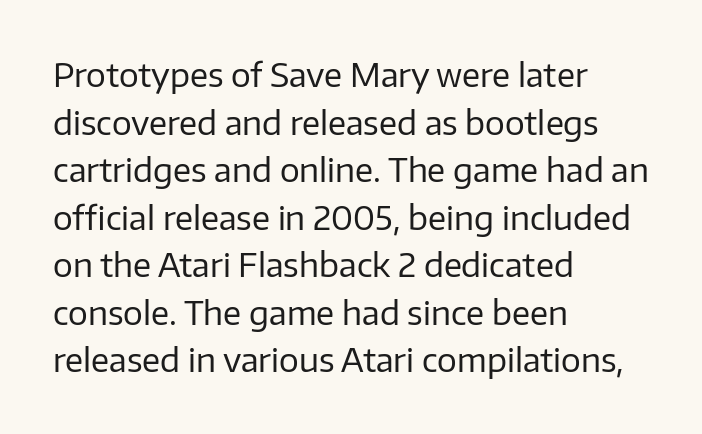
Examine the stroke ends and you'll find no serifs. You could call the tracking neutral — neither tight nor loose. Looks like regular typesetting: each glyph gets only the width it needs. The strokes carry an ordinary text weight at most. The lettering holds an erect, upright posture throughout. In terms of leading, this rendering sits right in the middle.
